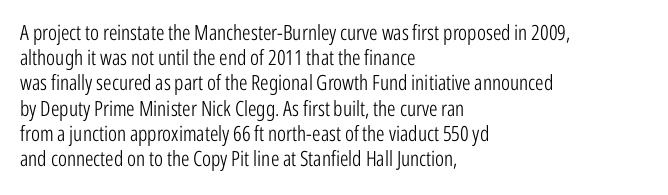
The image shows 21 px text type, upright; set left-aligned, line spacing 1.2x, normal letter spacing, not underlined.
